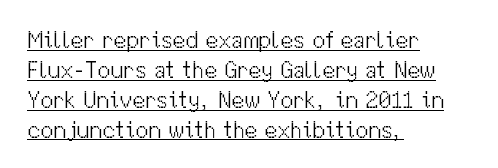
{"italic": "no", "bold": "no", "underline": "yes", "align": "left", "line_spacing": "normal", "line_spacing_ratio": 1.3, "letter_spacing": "normal", "letter_spacing_em": 0.0, "glyph_px": 23}
